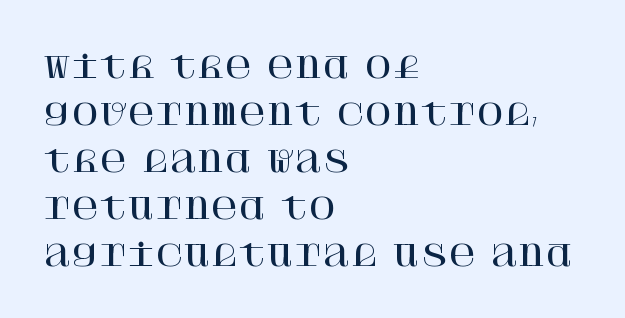
The passage shown is typeset with a serif family. Letters rest on an invisible, unmarked baseline. Letter spacing: default. The rendering uses a moderate line-height, typical for paragraphs. Italic? Not at all — the glyphs are vertical. The lines in this sample share a left origin and differ only in where they stop.
